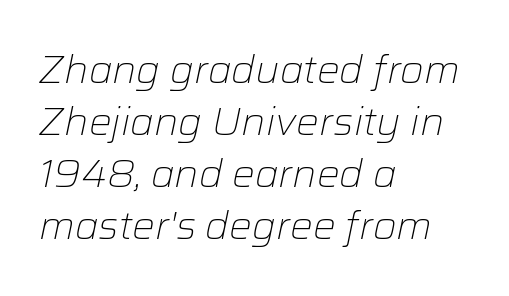
{"italic": "yes", "lean": "right", "slant_degrees": 12, "bold": "no", "weight": "light", "width": "normal", "stroke_contrast": "low", "x_height": "medium", "monospaced": "no", "underline": "no", "align": "left", "line_spacing": "normal", "line_spacing_ratio": 1.37, "letter_spacing": "normal", "letter_spacing_em": 0.0, "glyph_px": 38}
